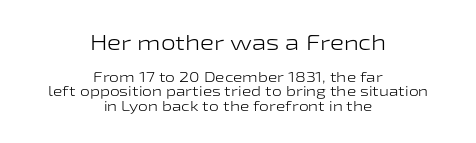
The image shows 21 px text type, upright; set centered, tight line spacing (1.04x), normal letter spacing, not underlined; the first (top) block is 1.5x larger.
